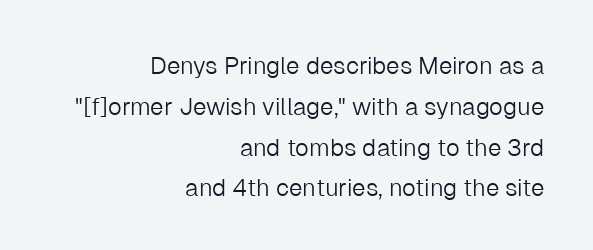
{"italic": "no", "bold": "no", "underline": "no", "align": "right", "line_spacing": "normal", "line_spacing_ratio": 1.7, "letter_spacing": "normal", "letter_spacing_em": 0.0, "glyph_px": 24}
